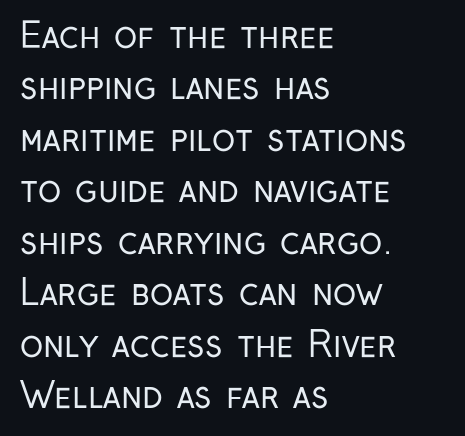
{"serif": "no", "italic": "no", "bold": "no", "weight": "regular", "width": "condensed", "stroke_contrast": "low", "x_height": "medium", "monospaced": "no", "underline": "no", "align": "left", "line_spacing": "normal", "line_spacing_ratio": 1.47, "letter_spacing": "normal", "letter_spacing_em": 0.0, "glyph_px": 35}
